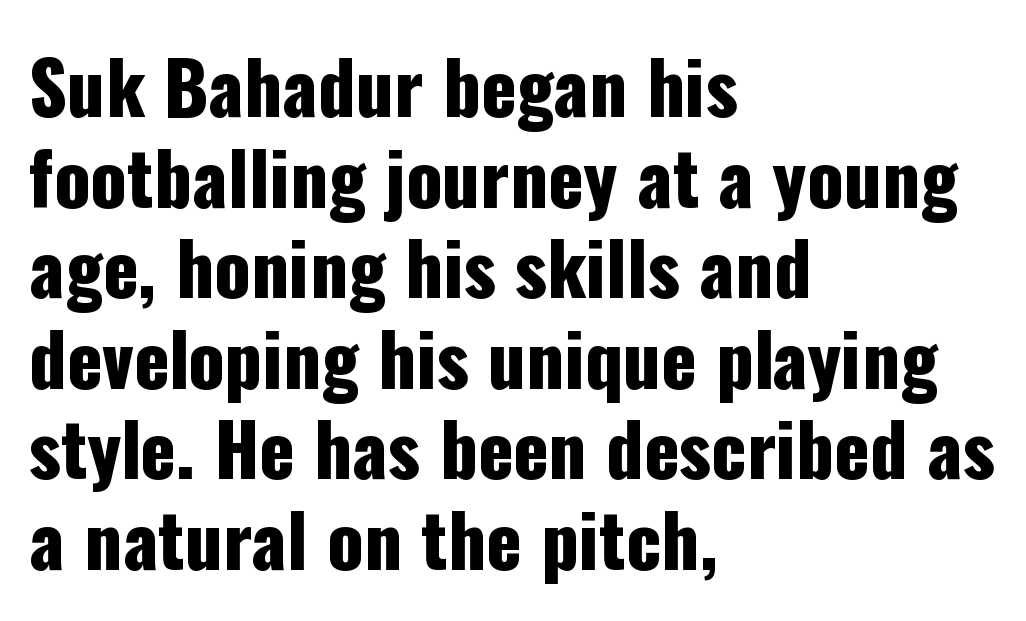
These lines keep a tight, regular rhythm from letter to letter. Where is the straight margin? On the left. The gap between lines stays unmarked. Type style note: lacks serifs. The rendering uses natural spacing where letterforms have individual widths. The axis of the letterforms is exactly vertical.
